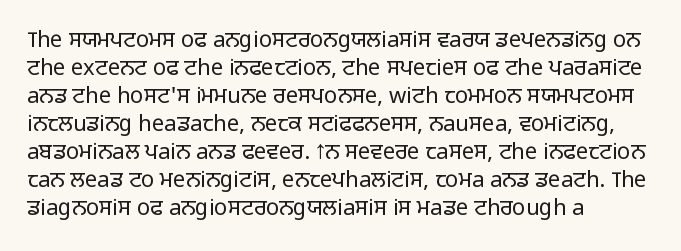
No extra ink here — the face is not bold. Students, observe: this is what conventionally led text looks like. Visually the block forms a straight wall on the left and a jagged coastline on the right. Clear beneath every line of the passage.
